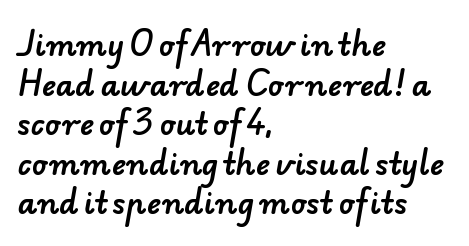
Q: Is the typeface a serif or a sans-serif typeface? A: Sans-serif.
Q: Is the text underlined? A: No.
Q: How is the paragraph aligned? A: Left-aligned.
Q: Is the spacing between letters normal or unusually wide? A: Normal.
Q: Is the spacing between lines tight, normal or loose? A: Normal.
Q: Width (condensed, normal, or wide)? A: Normal.
Q: Stroke contrast? A: Low.
Q: x-height? A: Small.
Q: Monospaced? A: No.
